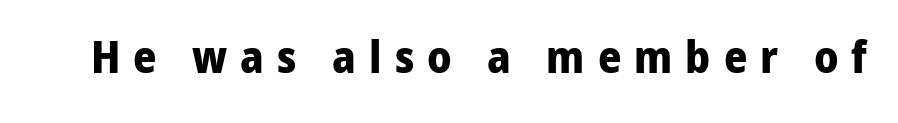
{"serif": "no", "italic": "no", "bold": "yes", "weight": "bold", "width": "normal", "stroke_contrast": "low", "x_height": "medium", "monospaced": "no", "underline": "no", "letter_spacing": "wide", "letter_spacing_em": 0.29, "glyph_px": 45}
